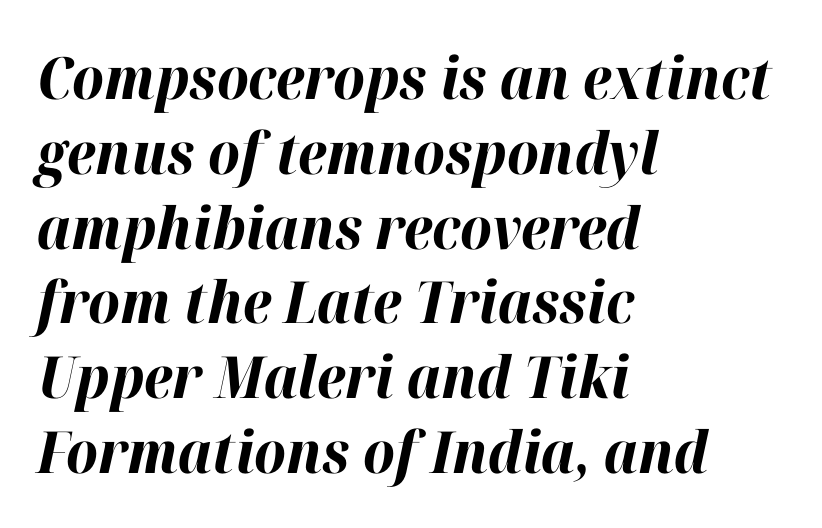
The image shows 58 px bold type, italic (leaning right); set left-aligned, normal line spacing (1.29x), normal letter spacing, not underlined; high stroke contrast and a medium x-height.
